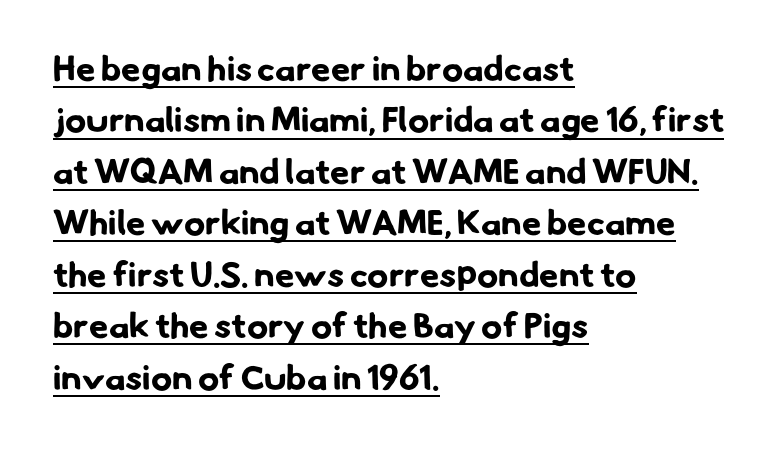
Q: Is the text bold? A: Yes.
Q: Is the typeface a serif or a sans-serif typeface? A: Sans-serif.
Q: Is the text underlined? A: Yes.
Q: How is the paragraph aligned? A: Left-aligned.
Q: Is the spacing between letters normal or unusually wide? A: Normal.
Q: Is the spacing between lines tight, normal or loose? A: Normal.
Q: Width (condensed, normal, or wide)? A: Normal.
Q: Stroke contrast? A: Low.
Q: x-height? A: Small.
Q: Monospaced? A: No.
